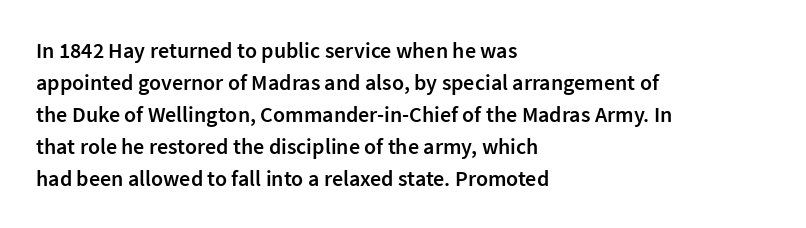
The image shows 22 px text type, upright; set left-aligned, normal line spacing (1.45x), normal letter spacing, not underlined.
